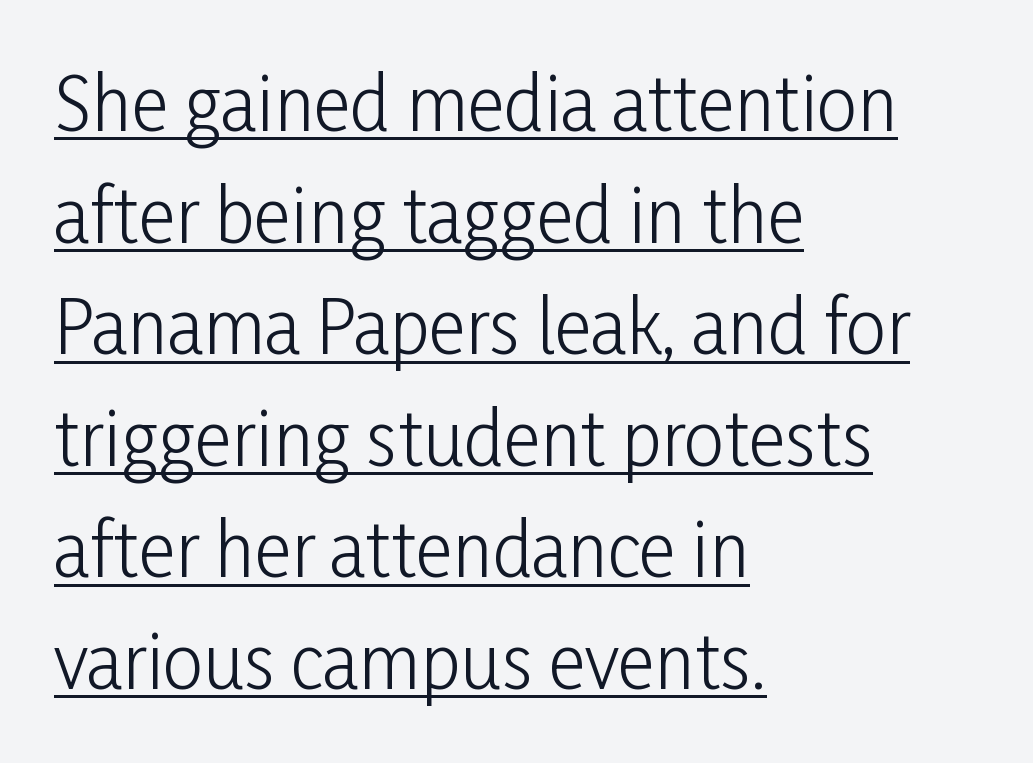
Rows of type keep a routine distance in the vertical direction. The type family on display is of the sans-serif kind. Horizontal alignment here is leftward, the default for most running prose. These lines are rendered in a variable-pitch font. The type is set solid horizontally, with unmodified tracking. Stems here are at most as thick as an everyday book face.
